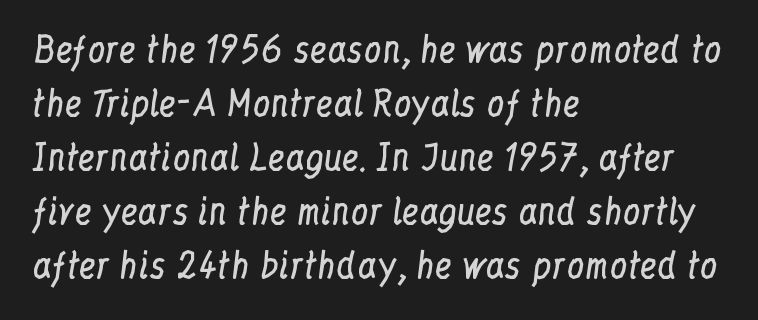
The image shows 35 px regular-weight, condensed serif type; set left-aligned, normal line spacing (1.54x), normal letter spacing, not underlined; low stroke contrast and a medium x-height.
